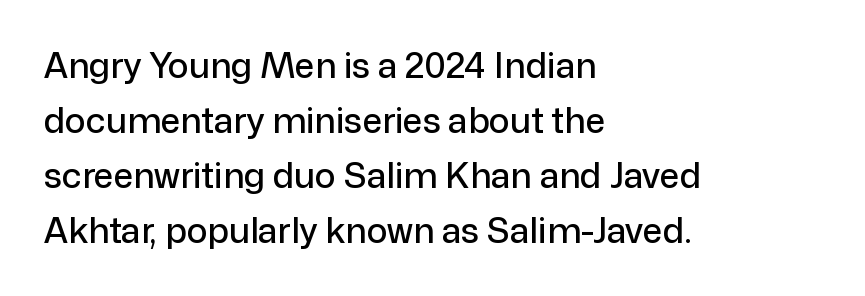
{"serif": "no", "italic": "no", "width": "normal", "stroke_contrast": "low", "x_height": "medium", "monospaced": "no", "underline": "no", "align": "left", "line_spacing": "normal", "line_spacing_ratio": 1.57, "letter_spacing": "normal", "letter_spacing_em": 0.0, "glyph_px": 35}
